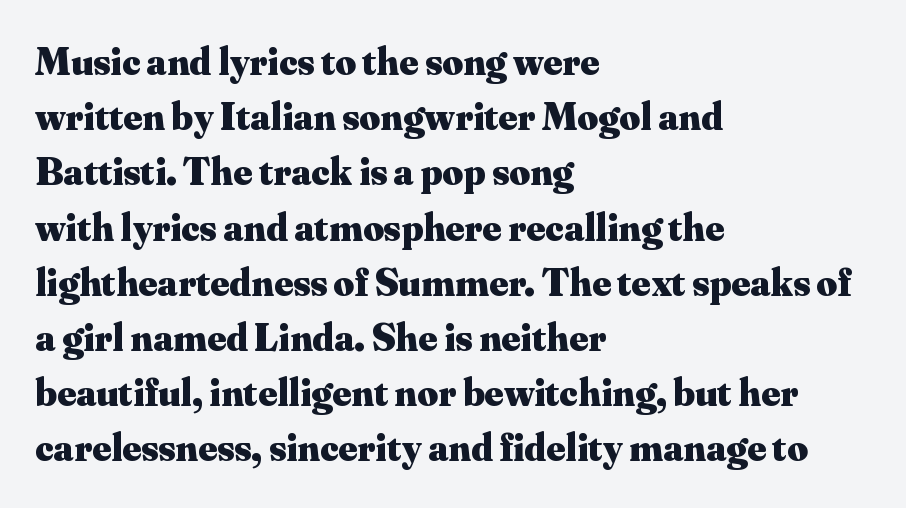
{"serif": "yes", "italic": "no", "bold": "yes", "weight": "heavy", "width": "normal", "stroke_contrast": "medium", "x_height": "small", "monospaced": "no", "underline": "no", "align": "left", "line_spacing": "normal", "line_spacing_ratio": 1.38, "letter_spacing": "normal", "letter_spacing_em": 0.0, "glyph_px": 40}
